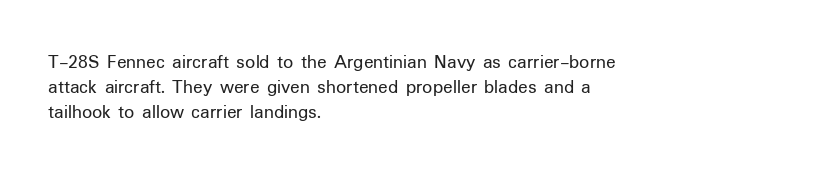
The image shows 20 px text type, upright; set left-aligned, line spacing 1.24x, normal letter spacing, not underlined.
